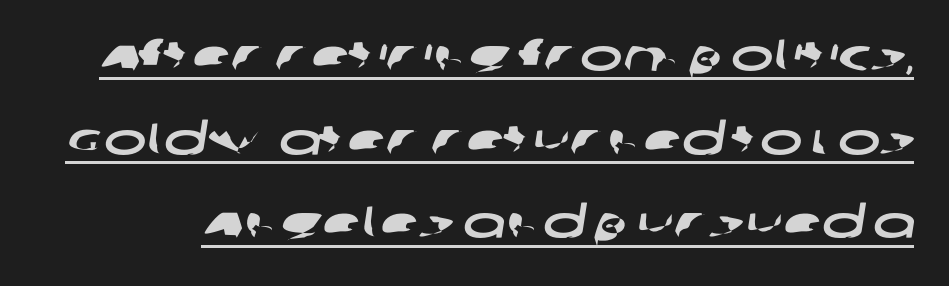
{"serif": "no", "width": "wide", "stroke_contrast": "low", "x_height": "large", "monospaced": "no", "underline": "yes", "line_spacing_ratio": 1.86, "letter_spacing": "normal", "letter_spacing_em": 0.0, "glyph_px": 45}
